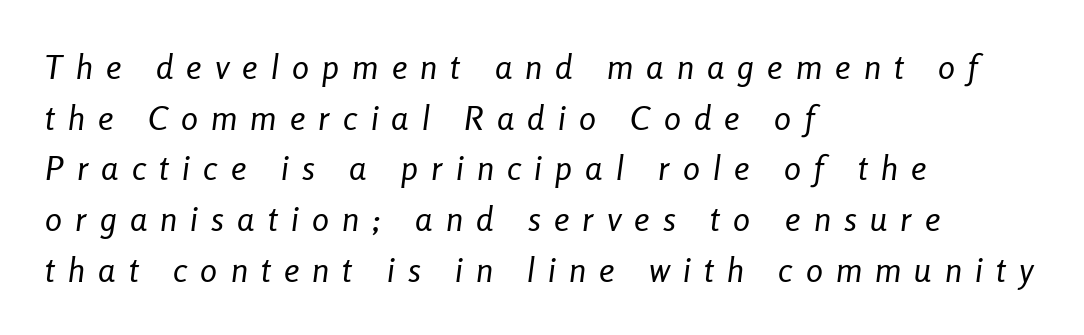
Spacing verdict: proportional, widths tailored to each character. Leftover space on each line is placed entirely after the last word. The passage shown leans; its letterforms are oblique. Bare-footed words on every line. Whoever set this chose a conventional vertical rhythm.
